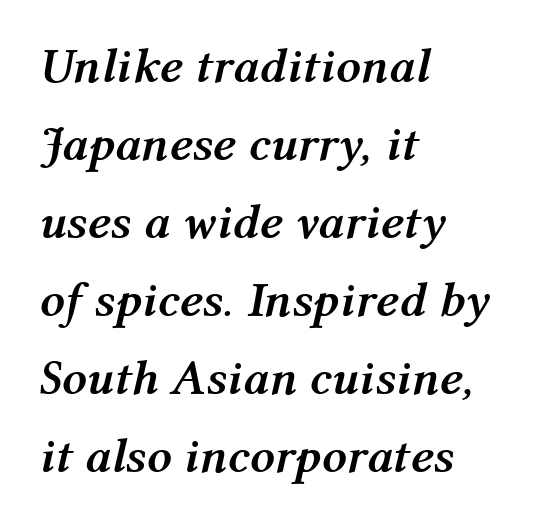
Baseline-to-baseline distance is the conventional proportion of letter height. This is oblique type, the kind used for emphasis or titles. Varying glyph widths throughout — classic text-font behaviour. The passage shown is emphatically bold. The tracking reads as untouched default to a designer's eye. No word sits above an underline.
